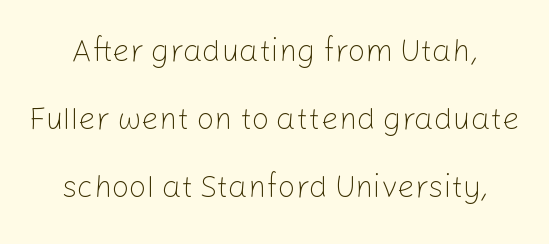
{"serif": "no", "italic": "no", "bold": "no", "weight": "light", "width": "normal", "stroke_contrast": "low", "x_height": "medium", "monospaced": "no", "underline": "no", "line_spacing": "loose", "line_spacing_ratio": 2.2, "letter_spacing": "normal", "letter_spacing_em": 0.0, "glyph_px": 31}
